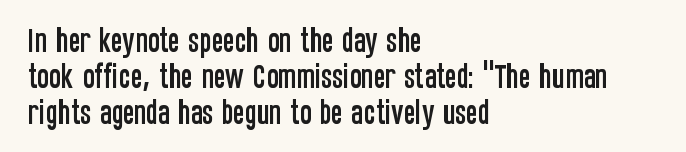
The image shows 28 px condensed sans-serif type, upright; set left-aligned, normal line spacing (1.28x), normal letter spacing, not underlined; low stroke contrast and a large x-height.
